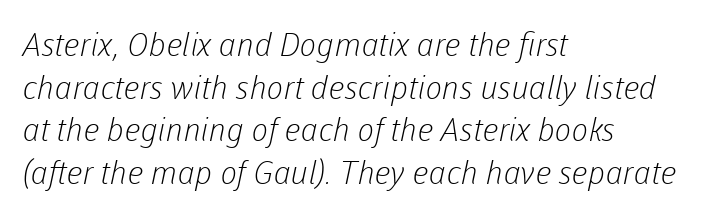
Q: Is the text bold? A: No.
Q: Is the typeface a serif or a sans-serif typeface? A: Sans-serif.
Q: Is the text underlined? A: No.
Q: How is the paragraph aligned? A: Left-aligned.
Q: Is the spacing between letters normal or unusually wide? A: Normal.
Q: Is the spacing between lines tight, normal or loose? A: Normal.
Q: Width (condensed, normal, or wide)? A: Normal.
Q: Stroke contrast? A: Low.
Q: x-height? A: Medium.
Q: Monospaced? A: No.
